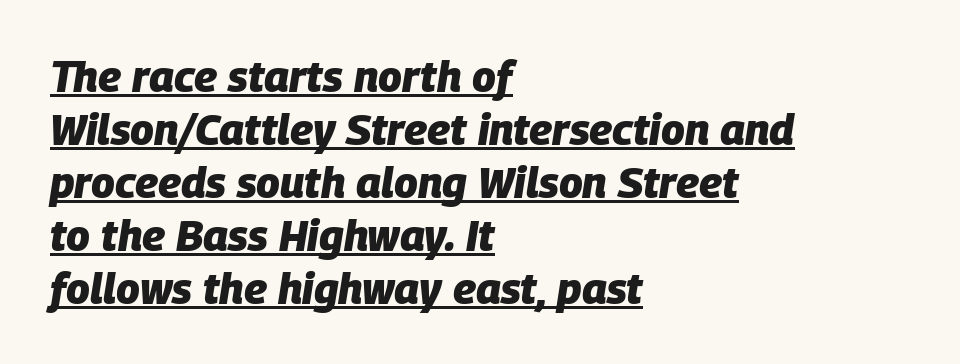
Q: Is the text bold? A: Yes.
Q: Is the text italic (slanted)? A: Yes, it leans right by about 9 degrees.
Q: Is the text underlined? A: Yes.
Q: How is the paragraph aligned? A: Left-aligned.
Q: Is the spacing between letters normal or unusually wide? A: Normal.
Q: Width (condensed, normal, or wide)? A: Normal.
Q: Stroke contrast? A: Low.
Q: x-height? A: Large.
Q: Monospaced? A: No.
